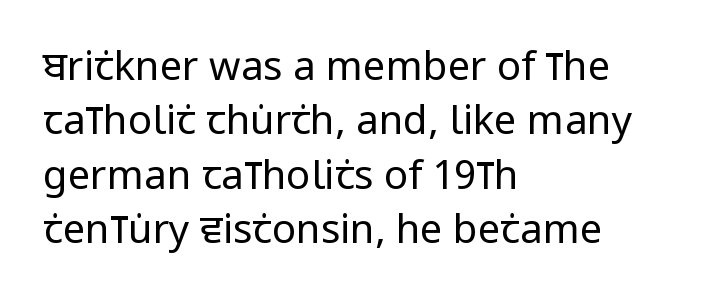
Do the letters lean? They stand straight. Leading matches the norm, producing a regular column. Nothing sits at the stroke ends, so this counts as sans-serif. This reads as an unemphasized weight, regular at the heaviest. A typesetter would call this zero additional tracking.
